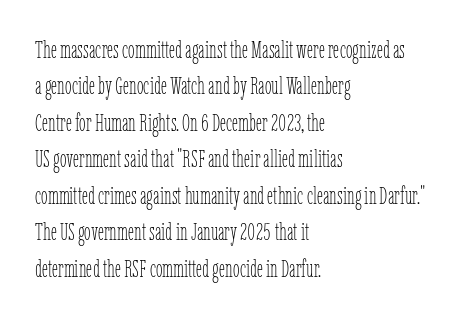
Q: Is the text bold? A: No.
Q: Is the text italic (slanted)? A: No, it is upright.
Q: Is the text underlined? A: No.
Q: How is the paragraph aligned? A: Left-aligned.
Q: Is the spacing between letters normal or unusually wide? A: Normal.
Q: Is the spacing between lines tight, normal or loose? A: Normal.
